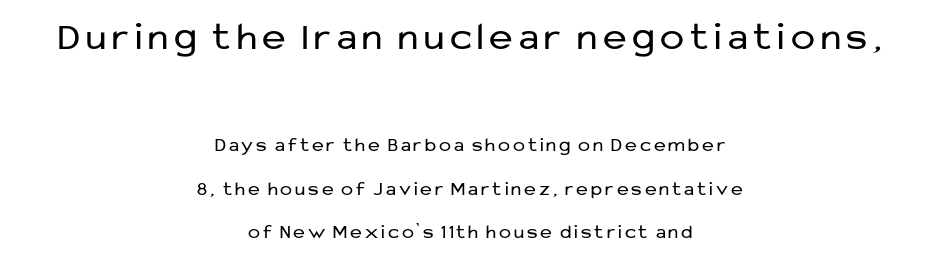
The image shows 40 px regular-weight sans-serif type, upright; set centered, loose line spacing (2.16x), not underlined; the first (top) block is 2.0x larger; low stroke contrast and a medium x-height.
